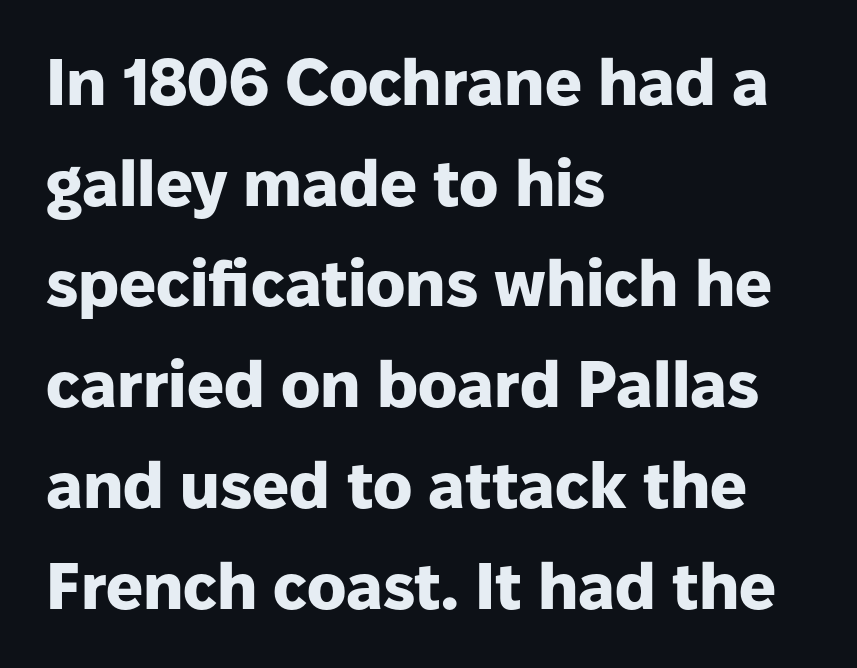
The letters carry no serifs — their stems end cleanly without finishing strokes. Quick note: not italic, upright. The typesetting leans heavy: a genuine bold. The lines are quadded left. Looks like regular typesetting: each glyph gets only the width it needs. The baseline area is clear.
